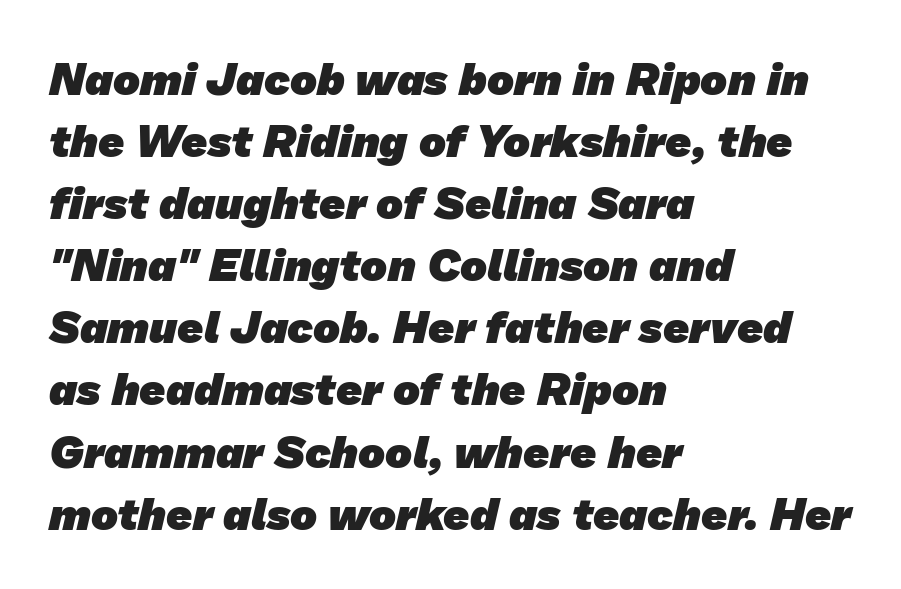
The strip under each line holds only bare page. The letters sit at their default tracking, neither squeezed nor spread. The font family rendered here belongs to the sans-serif group. One-word summary of the alignment: left. Varying glyph widths throughout — classic text-font behaviour.
